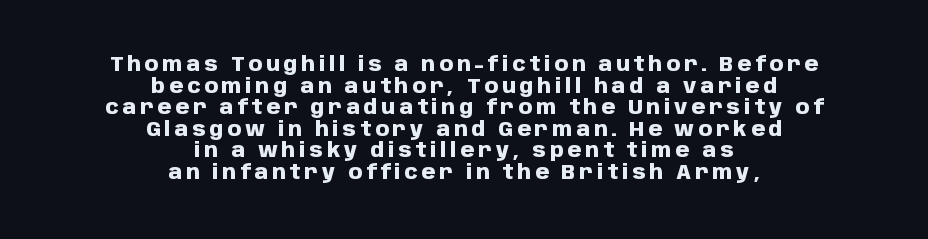
Q: Is the text bold? A: Yes.
Q: Is the text italic (slanted)? A: No, it is upright.
Q: Is the text underlined? A: No.
Q: How is the paragraph aligned? A: Centered.
Q: Is the spacing between lines tight, normal or loose? A: Tight.
